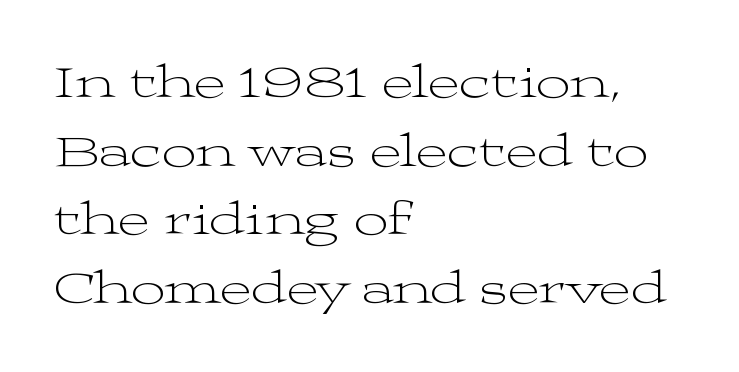
Q: Is the text bold? A: No.
Q: Is the text italic (slanted)? A: No, it is upright.
Q: Is the typeface a serif or a sans-serif typeface? A: Serif.
Q: Is the text underlined? A: No.
Q: How is the paragraph aligned? A: Left-aligned.
Q: Is the spacing between letters normal or unusually wide? A: Normal.
Q: Is the spacing between lines tight, normal or loose? A: Normal.
Q: Width (condensed, normal, or wide)? A: Wide.
Q: Stroke contrast? A: Medium.
Q: x-height? A: Medium.
Q: Monospaced? A: No.
